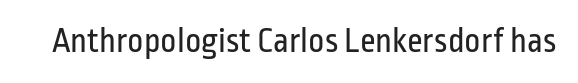
{"serif": "no", "italic": "no", "bold": "no", "weight": "regular", "width": "condensed", "stroke_contrast": "low", "x_height": "medium", "monospaced": "no", "underline": "no", "letter_spacing": "normal", "letter_spacing_em": 0.0, "glyph_px": 35}
